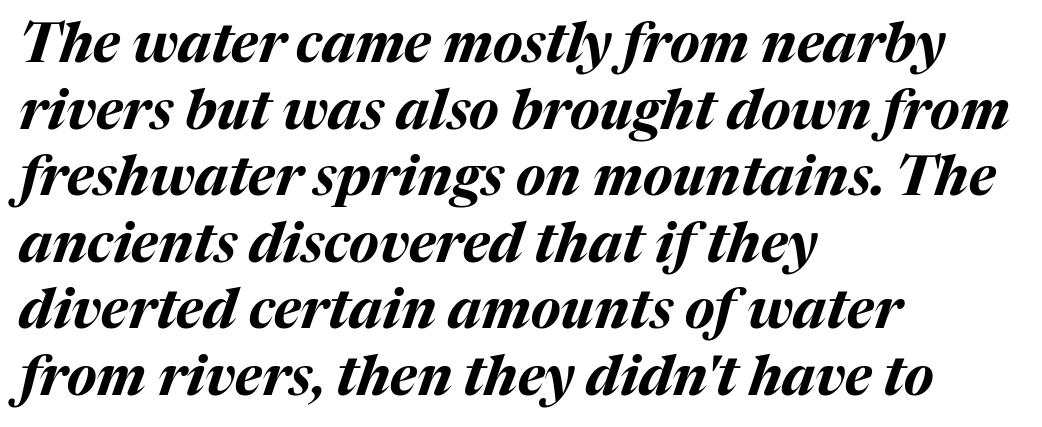
Caption: standard tracking, unaltered. Horizontally, the lines are justified to the leading edge only. This is oblique type, the kind used for emphasis or titles. The strip under each line holds only bare page. The letters advance in unequal steps, a hallmark of proportional type. The strokes are fattened all the way to bold.
